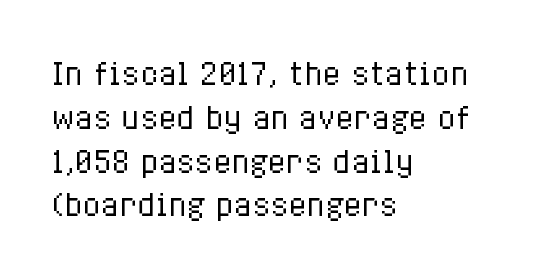
Every stem runs plumb, perpendicular to the baseline. The rendering uses natural spacing where letterforms have individual widths. The passage shown has conventional tracking throughout. Leading: standard. The paragraph has a hard left edge and a soft right edge. Descender tails drop into unmarked territory.
